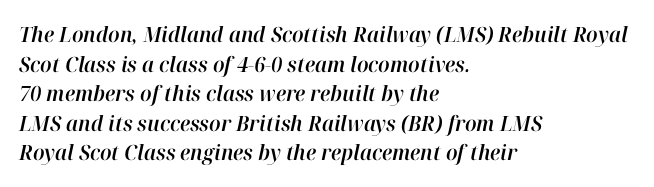
The image shows 21 px text type, italic (leaning right); set left-aligned, normal line spacing (1.41x), normal letter spacing, not underlined.
